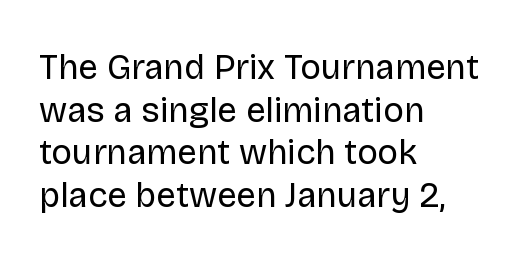
The image shows 35 px regular-weight sans-serif type, upright; set left-aligned, line spacing 1.22x, normal letter spacing, not underlined; low stroke contrast and a large x-height.
